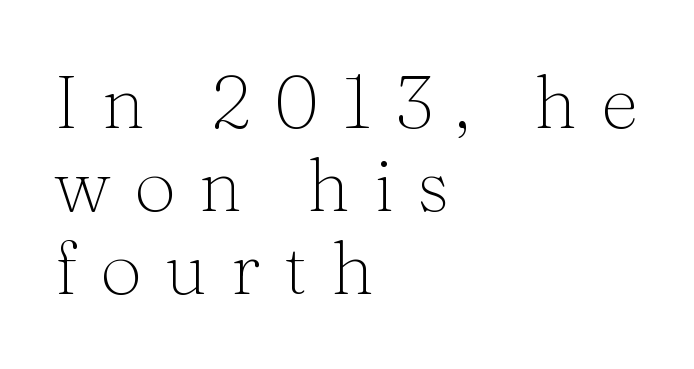
{"serif": "yes", "italic": "no", "bold": "no", "weight": "thin", "width": "normal", "stroke_contrast": "medium", "x_height": "medium", "monospaced": "no", "underline": "no", "align": "left", "line_spacing": "tight", "line_spacing_ratio": 1.11, "letter_spacing": "wide", "letter_spacing_em": 0.31, "glyph_px": 75}
